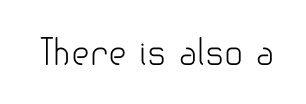
{"serif": "no", "italic": "no", "bold": "no", "weight": "light", "width": "normal", "stroke_contrast": "low", "x_height": "small", "monospaced": "no", "underline": "no", "letter_spacing": "normal", "letter_spacing_em": 0.0, "glyph_px": 35}
